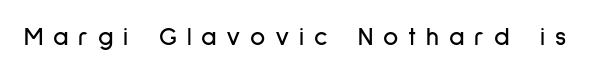
The image shows 26 px text type, upright; set unusually wide letter spacing (+0.37 em), not underlined.
